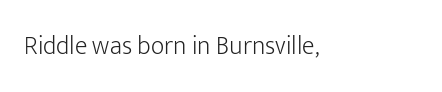
{"italic": "no", "bold": "no", "underline": "no", "align": "left", "letter_spacing": "normal", "letter_spacing_em": 0.0, "glyph_px": 26}
